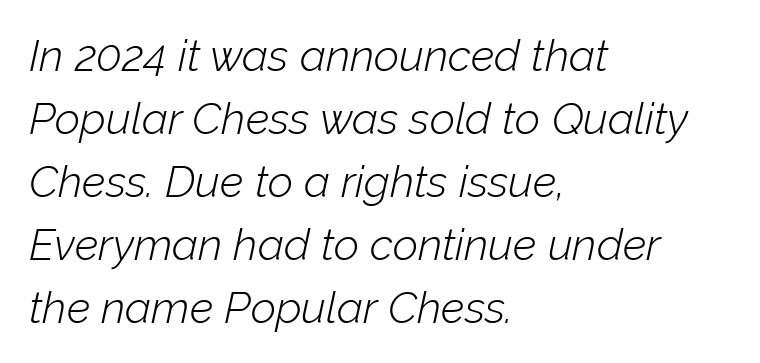
{"italic": "yes", "lean": "right", "slant_degrees": 12, "bold": "no", "weight": "light", "width": "normal", "stroke_contrast": "low", "x_height": "medium", "monospaced": "no", "underline": "no", "align": "left", "line_spacing": "normal", "line_spacing_ratio": 1.43, "letter_spacing": "normal", "letter_spacing_em": 0.0, "glyph_px": 44}
